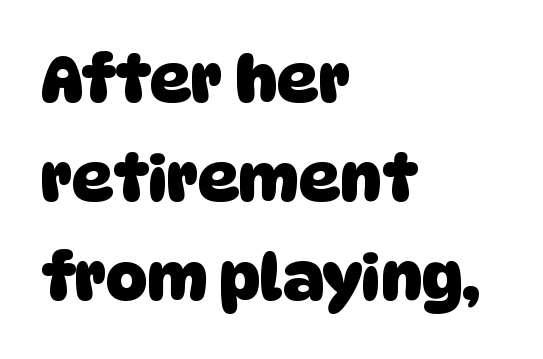
The image shows 64 px heavy sans-serif type; set left-aligned, normal line spacing (1.55x), normal letter spacing, not underlined; low stroke contrast and a large x-height.
